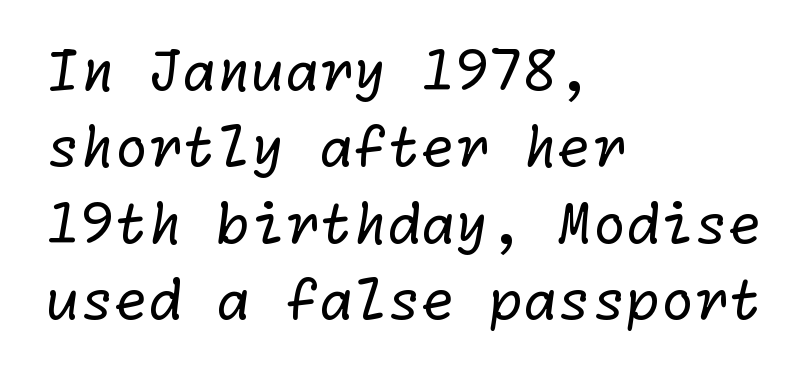
The image shows 55 px regular-weight sans-serif type; set left-aligned, normal line spacing (1.39x), normal letter spacing, not underlined; low stroke contrast and a medium x-height.
